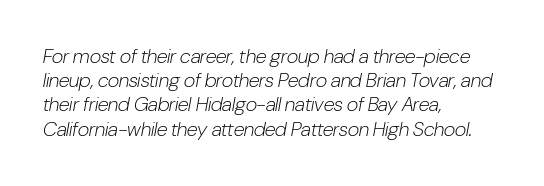
{"italic": "yes", "lean": "right", "slant_degrees": 10, "bold": "no", "underline": "no", "align": "left", "line_spacing_ratio": 1.21, "letter_spacing": "normal", "letter_spacing_em": 0.0, "glyph_px": 20}
